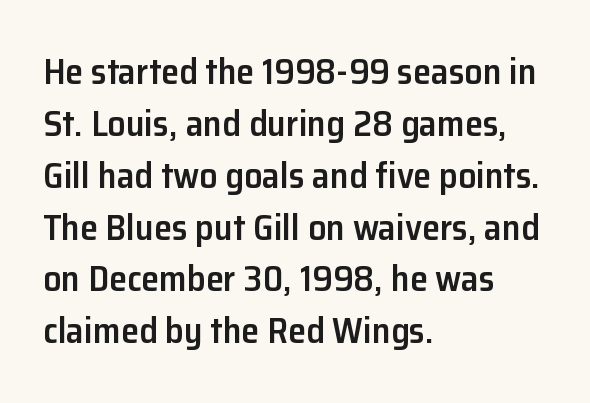
{"serif": "no", "italic": "no", "bold": "semi", "weight": "semibold", "width": "normal", "stroke_contrast": "low", "x_height": "medium", "monospaced": "no", "underline": "no", "align": "left", "line_spacing": "normal", "line_spacing_ratio": 1.44, "letter_spacing": "normal", "letter_spacing_em": 0.0, "glyph_px": 36}
